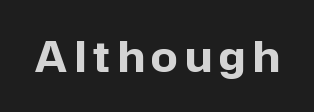
{"serif": "no", "italic": "no", "bold": "yes", "weight": "bold", "width": "normal", "stroke_contrast": "low", "x_height": "medium", "monospaced": "no", "underline": "no", "glyph_px": 42}
